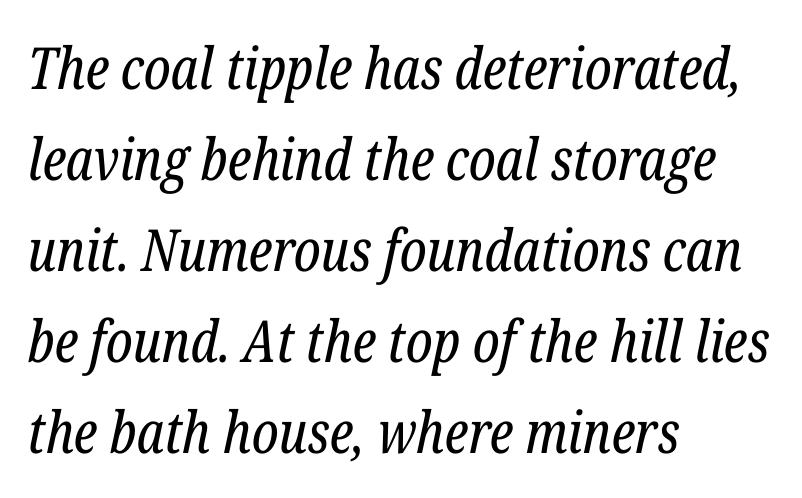
Heaviness? Minimal to ordinary, like unemphasized prose. Character widths vary here, with narrow letters taking less room than wide ones. Compared with ordinary roman type, these characters are visibly tilted. Normally led — the rows are evenly, conventionally spaced. Typographically, this falls in the serif category.
